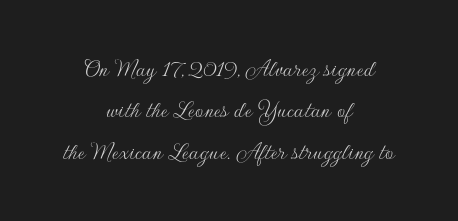
{"bold": "no", "underline": "no", "align": "center", "line_spacing": "normal", "line_spacing_ratio": 1.59, "letter_spacing": "normal", "letter_spacing_em": 0.0, "glyph_px": 26}
